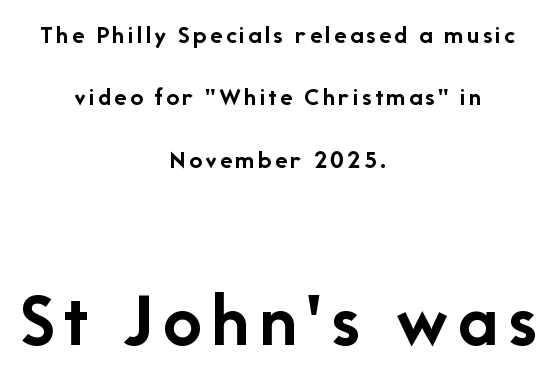
The face used here appears at its bigger size in the lower chunk. Does the copy run flush right? No — it is centered line by line. Line spacing here is loose. In terms of letterform style, serifs are entirely absent. Do the characters align in a grid? No, the font is proportional.
